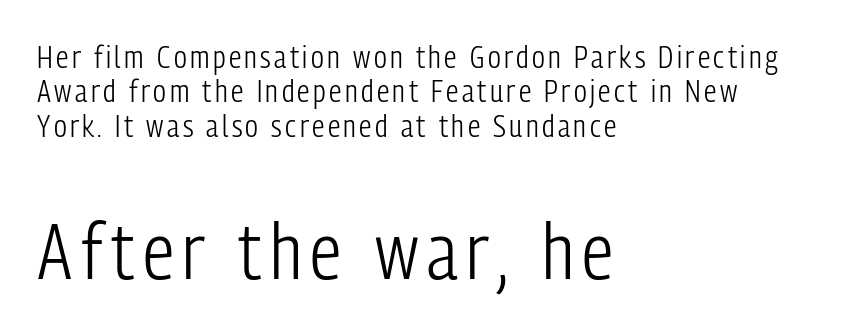
These lines are rendered in a variable-pitch font. Descenders hang freely into open space. If you drew a ruler down the left edge, every line would touch it. Scale increases going downward across the two blocks.
